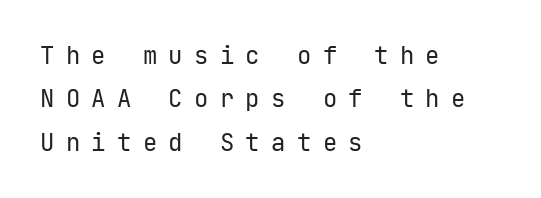
Tall strokes in this sample are plumb rather than angled. Observe the wide spacing: letters keep a clear distance from each other. Is this a heavy cut? Hardly; it is regular or lighter. Short and long lines alike share a common starting point at left.
